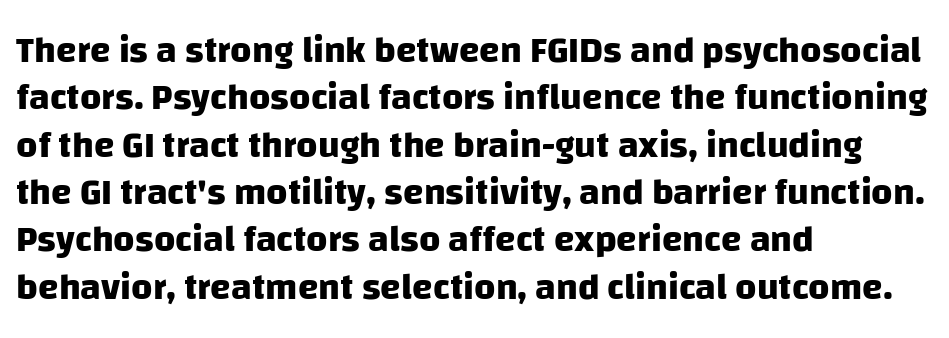
Q: Is the text bold? A: Yes.
Q: Is the typeface a serif or a sans-serif typeface? A: Sans-serif.
Q: Is the text underlined? A: No.
Q: How is the paragraph aligned? A: Left-aligned.
Q: Is the spacing between letters normal or unusually wide? A: Normal.
Q: Is the spacing between lines tight, normal or loose? A: Normal.
Q: Width (condensed, normal, or wide)? A: Normal.
Q: Stroke contrast? A: Low.
Q: x-height? A: Large.
Q: Monospaced? A: No.
